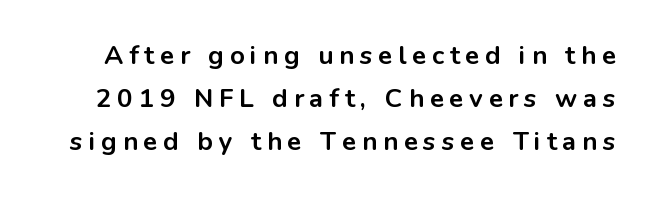
The image shows 26 px bold type, upright; set normal line spacing (1.65x), unusually wide letter spacing (+0.22 em), not underlined.
